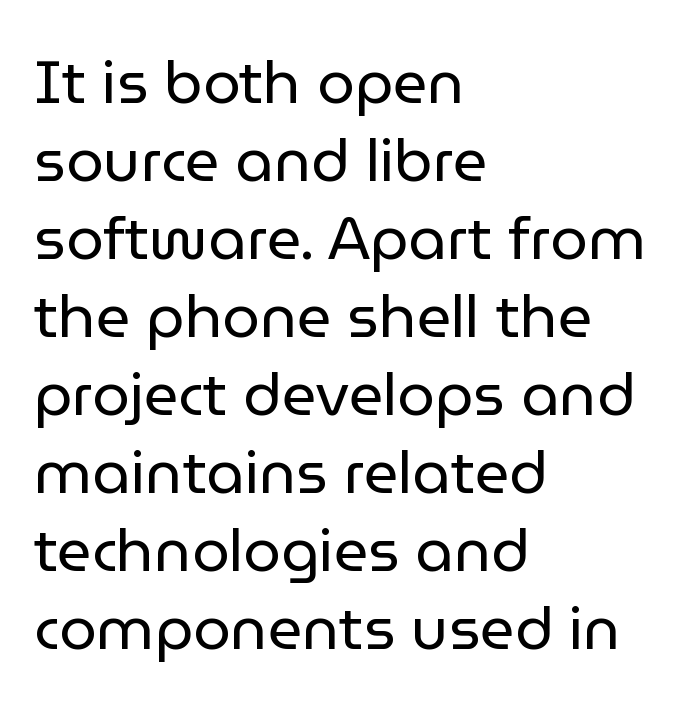
The image shows 60 px regular-weight sans-serif type, upright; set left-aligned, normal line spacing (1.3x), normal letter spacing, not underlined; low stroke contrast and a medium x-height.
